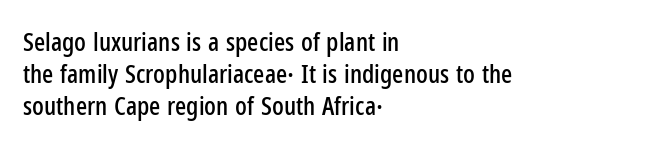
{"italic": "no", "underline": "no", "align": "left", "line_spacing_ratio": 1.23, "letter_spacing": "normal", "letter_spacing_em": 0.0, "glyph_px": 26}
